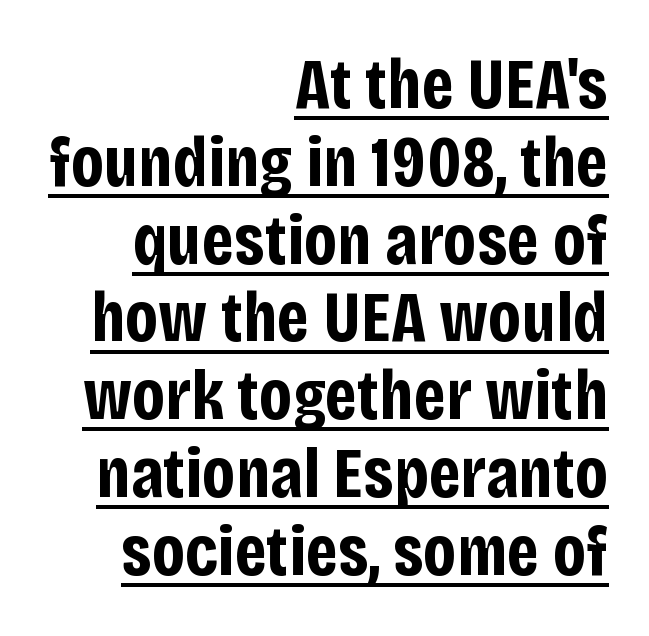
The compositor pushed each line to the right boundary. Every word sits above its own underline. Tracking here is standard; glyphs follow each other at the usual distance. The passage shown is emphatically bold. Stroke terminals: plain, sans-serif.
